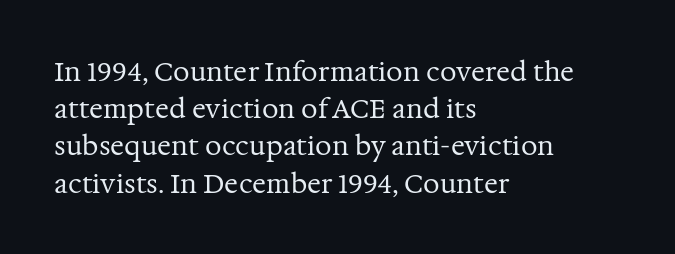
The image shows 26 px text type, upright; set left-aligned, normal line spacing (1.43x), normal letter spacing, not underlined.
